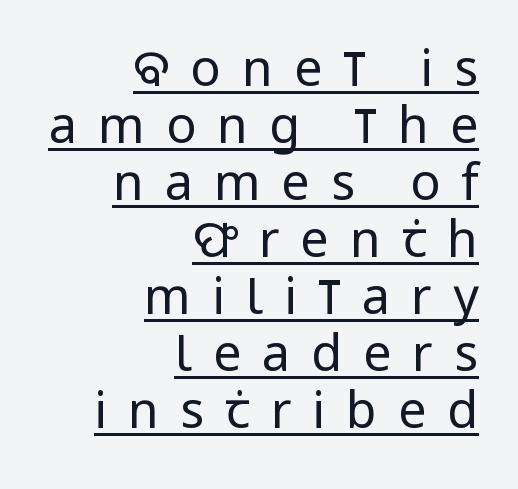
The image shows 50 px regular-weight, condensed sans-serif type, upright; set right-aligned, tight line spacing (1.14x), unusually wide letter spacing (+0.42 em), underlined; low stroke contrast and a large x-height.
